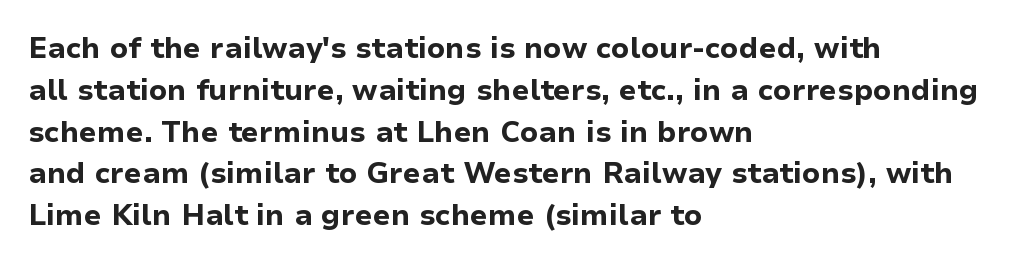
The image shows 29 px bold sans-serif type, upright; set left-aligned, normal line spacing (1.44x), normal letter spacing, not underlined; low stroke contrast and a medium x-height.
